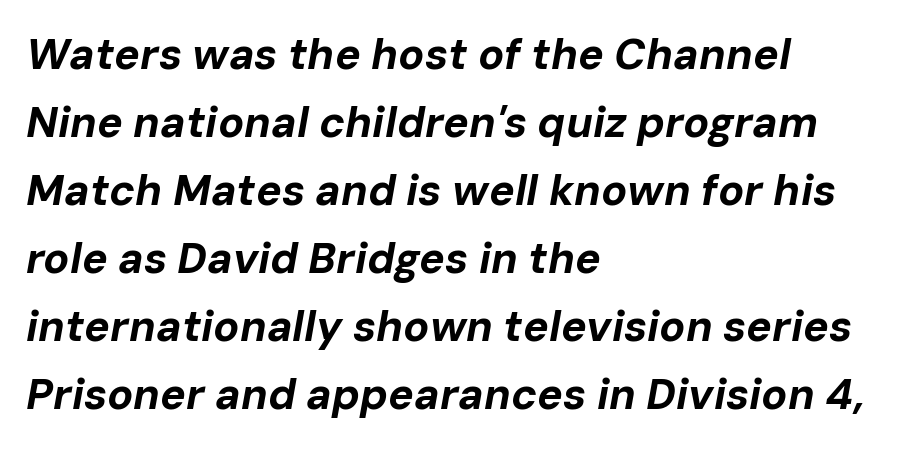
The image shows 43 px bold type, italic (leaning right); set left-aligned, normal line spacing (1.58x), normal letter spacing, not underlined; low stroke contrast and a medium x-height.
